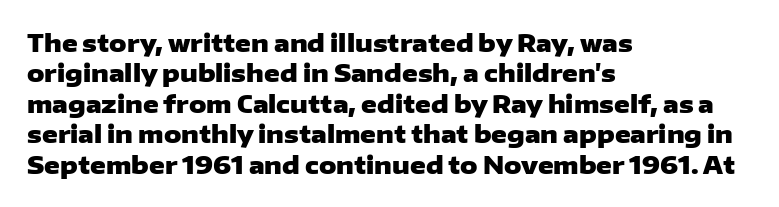
The image shows 24 px bold type, upright; set left-aligned, normal line spacing (1.27x), normal letter spacing, not underlined.
